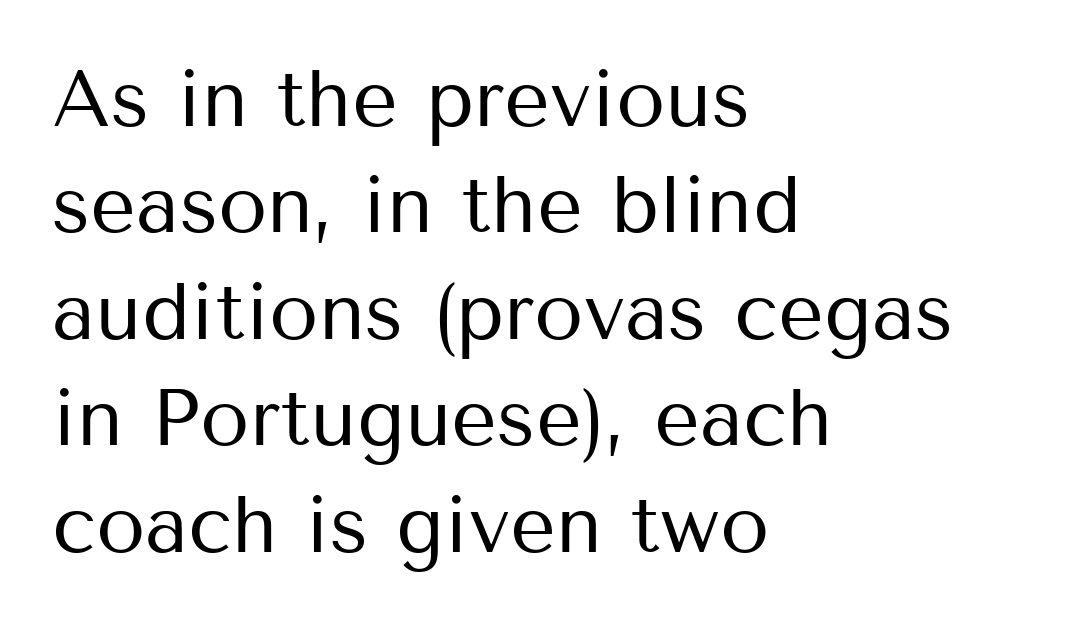
The image shows 80 px regular-weight sans-serif type, upright; set left-aligned, normal line spacing (1.33x), normal letter spacing, not underlined; medium stroke contrast and a medium x-height.
